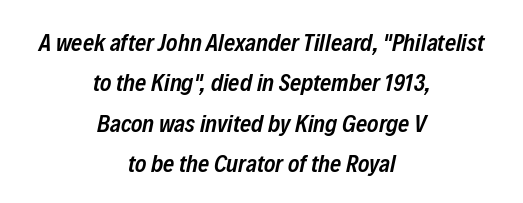
The image shows 24 px text type, italic (leaning right); set centered, normal line spacing (1.68x), normal letter spacing, not underlined.
